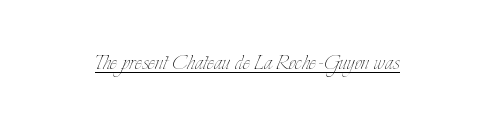
Vertical stems look standard width or narrower in stroke. This sample carries an underscore along the baseline area. Spacing between characters is what you'd get straight out of the box.
